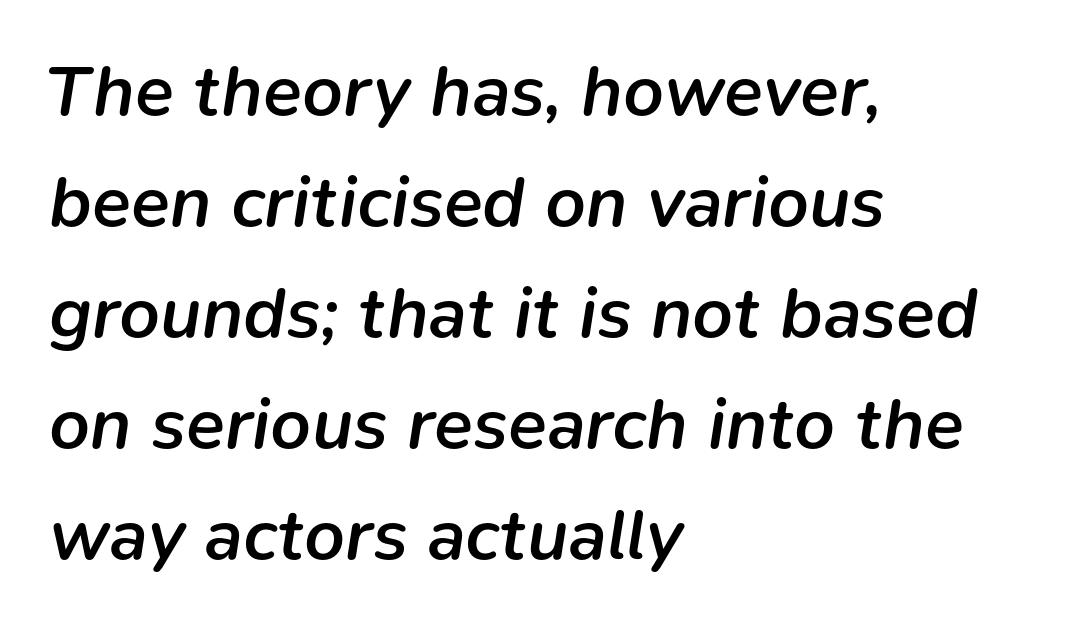
The image shows 72 px semibold type, italic (leaning right); set left-aligned, normal line spacing (1.54x), normal letter spacing, not underlined; low stroke contrast and a medium x-height.
